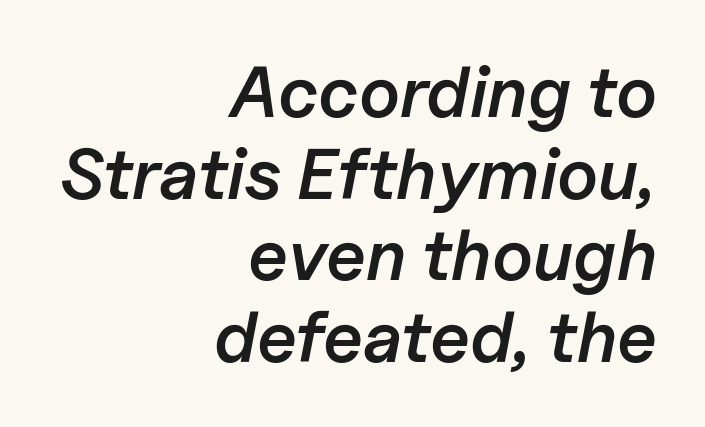
Q: Is the text bold? A: Semi-bold.
Q: Is the text italic (slanted)? A: Yes, it leans right by about 11 degrees.
Q: Is the text underlined? A: No.
Q: How is the paragraph aligned? A: Right-aligned.
Q: Is the spacing between letters normal or unusually wide? A: Normal.
Q: Is the spacing between lines tight, normal or loose? A: Tight.
Q: Width (condensed, normal, or wide)? A: Normal.
Q: Stroke contrast? A: Low.
Q: x-height? A: Medium.
Q: Monospaced? A: No.
